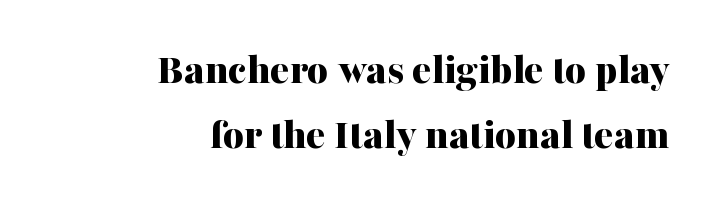
Q: Is the text bold? A: Yes.
Q: Is the text italic (slanted)? A: No, it is upright.
Q: Is the typeface a serif or a sans-serif typeface? A: Serif.
Q: Is the text underlined? A: No.
Q: How is the paragraph aligned? A: Right-aligned.
Q: Is the spacing between letters normal or unusually wide? A: Normal.
Q: Is the spacing between lines tight, normal or loose? A: Normal.
Q: Width (condensed, normal, or wide)? A: Normal.
Q: Stroke contrast? A: Medium.
Q: x-height? A: Medium.
Q: Monospaced? A: No.
